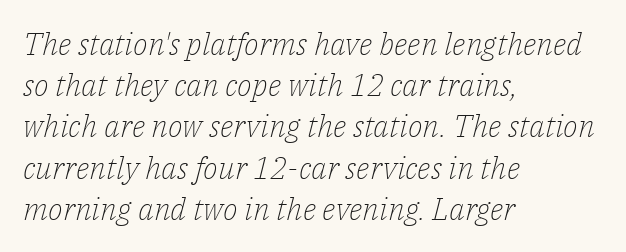
Characters follow at the spacing the type designer built in. One glance says typical: line gaps are just what's usual. A serif font was chosen for this passage. Horizontally, the lines are justified to the leading edge only. Proportional: the letters do not fall into vertical columns. Observe the lean: these are italic letterforms.
